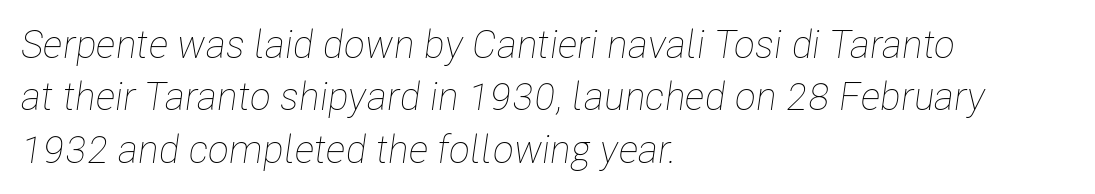
{"italic": "yes", "lean": "right", "slant_degrees": 8, "bold": "no", "weight": "thin", "width": "condensed", "stroke_contrast": "low", "x_height": "medium", "monospaced": "no", "underline": "no", "align": "left", "line_spacing": "normal", "line_spacing_ratio": 1.34, "letter_spacing": "normal", "letter_spacing_em": 0.0, "glyph_px": 39}
